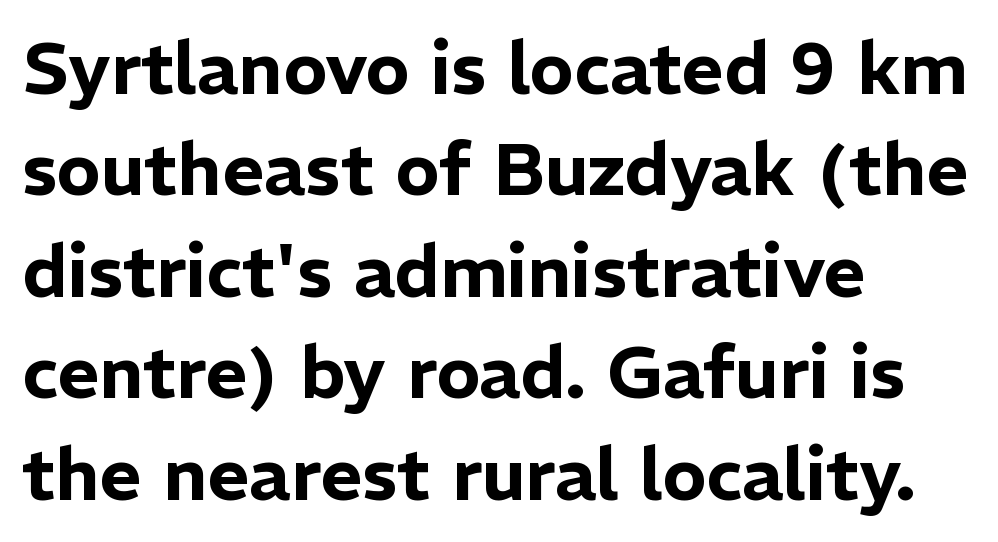
Regular leading. Italic? Not at all — the glyphs are vertical. If you drew a ruler down the left edge, every line would touch it. You can tell from the bare stems that sans-serif type was used. The passage shown is typed in a proportional face where columns would drift.
